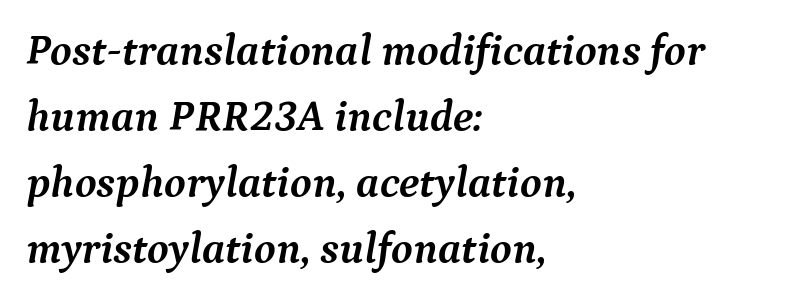
{"serif": "yes", "italic": "yes", "lean": "right", "slant_degrees": 9, "bold": "yes", "weight": "semibold", "width": "normal", "stroke_contrast": "medium", "x_height": "medium", "monospaced": "no", "underline": "no", "align": "left", "line_spacing": "normal", "line_spacing_ratio": 1.5, "letter_spacing": "normal", "letter_spacing_em": 0.0, "glyph_px": 44}
